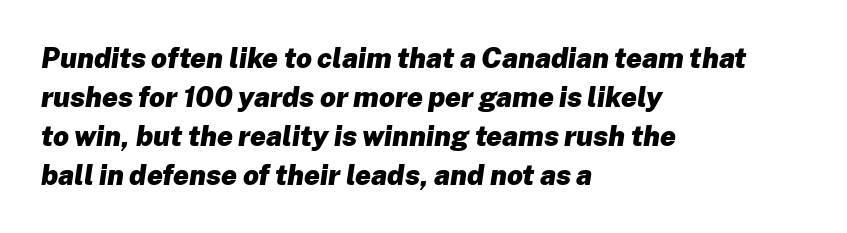
The image shows 28 px heavy type, italic (leaning right); set left-aligned, normal line spacing (1.39x), normal letter spacing, not underlined; low stroke contrast and a medium x-height.
